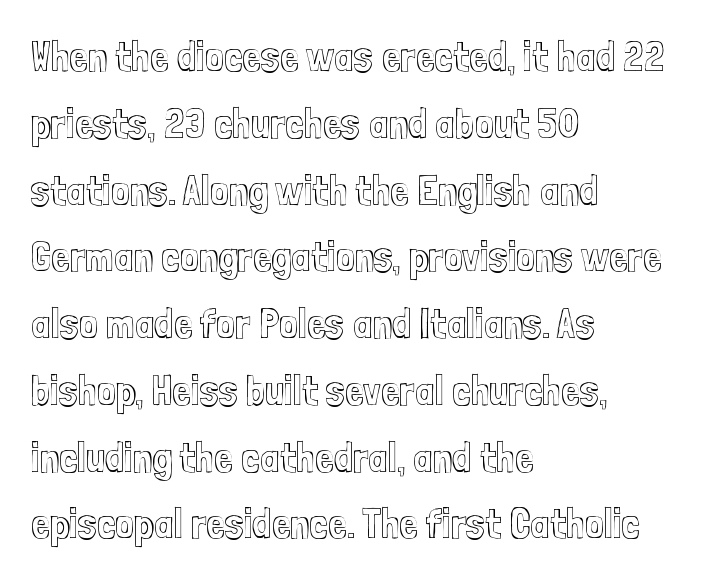
Does the copy run flush right? No — it runs flush left. Do the characters align in a grid? No, the font is proportional. You could call the tracking neutral — neither tight nor loose. Rule under the text: the space is simply empty. This sample uses an upright cut, with every glyph sitting square on the baseline. A typesetter would call this leading conventional body-copy spacing.
